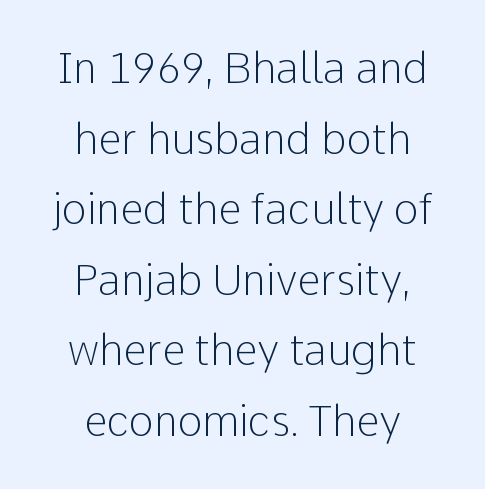
{"serif": "no", "italic": "no", "bold": "no", "weight": "light", "width": "normal", "stroke_contrast": "low", "x_height": "medium", "monospaced": "no", "underline": "no", "align": "center", "line_spacing": "normal", "line_spacing_ratio": 1.68, "letter_spacing": "normal", "letter_spacing_em": 0.0, "glyph_px": 42}
